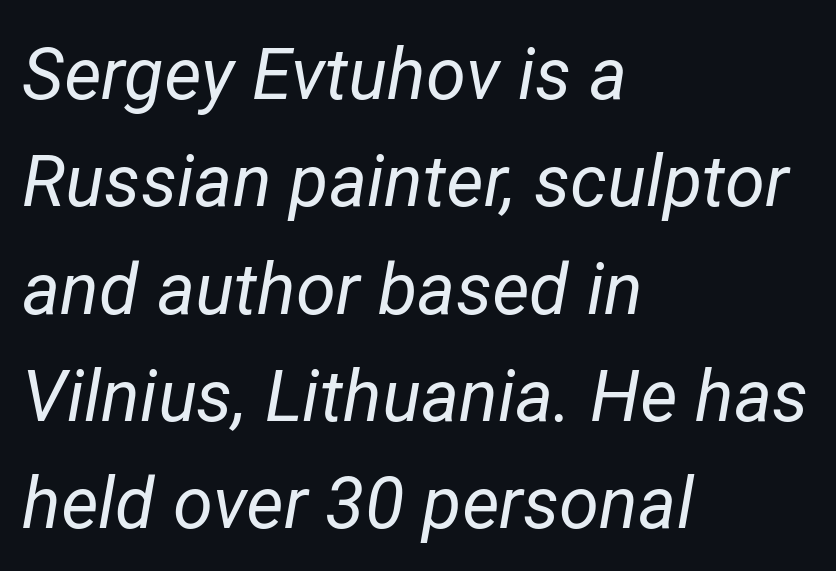
Q: Is the text bold? A: No.
Q: Is the text italic (slanted)? A: Yes, it leans right by about 12 degrees.
Q: Is the text underlined? A: No.
Q: How is the paragraph aligned? A: Left-aligned.
Q: Is the spacing between letters normal or unusually wide? A: Normal.
Q: Is the spacing between lines tight, normal or loose? A: Normal.
Q: Width (condensed, normal, or wide)? A: Normal.
Q: Stroke contrast? A: Low.
Q: x-height? A: Medium.
Q: Monospaced? A: No.
